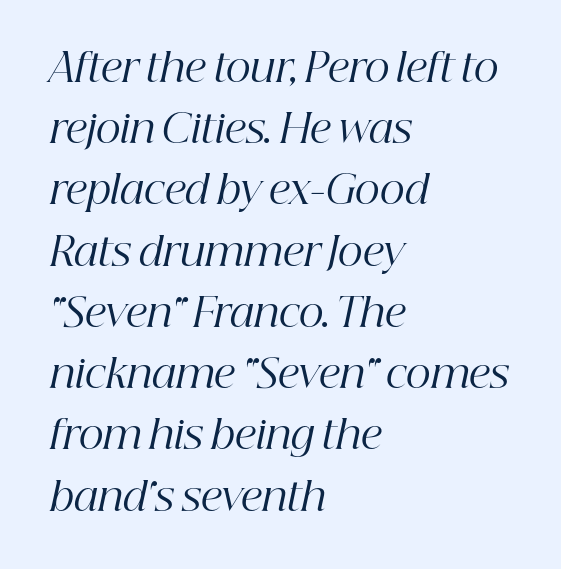
Q: Is the text bold? A: No.
Q: Is the text italic (slanted)? A: Yes, it leans right by about 12 degrees.
Q: Is the typeface a serif or a sans-serif typeface? A: Serif.
Q: Is the text underlined? A: No.
Q: How is the paragraph aligned? A: Left-aligned.
Q: Is the spacing between letters normal or unusually wide? A: Normal.
Q: Is the spacing between lines tight, normal or loose? A: Normal.
Q: Width (condensed, normal, or wide)? A: Normal.
Q: Stroke contrast? A: High.
Q: x-height? A: Medium.
Q: Monospaced? A: No.
